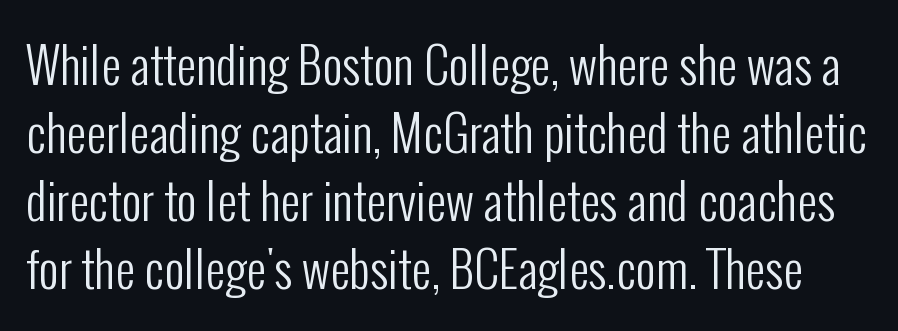
Q: Is the text bold? A: No.
Q: Is the text italic (slanted)? A: No, it is upright.
Q: Is the typeface a serif or a sans-serif typeface? A: Sans-serif.
Q: Is the text underlined? A: No.
Q: Is the spacing between letters normal or unusually wide? A: Normal.
Q: Is the spacing between lines tight, normal or loose? A: Normal.
Q: Width (condensed, normal, or wide)? A: Condensed.
Q: Stroke contrast? A: Low.
Q: x-height? A: Medium.
Q: Monospaced? A: No.
